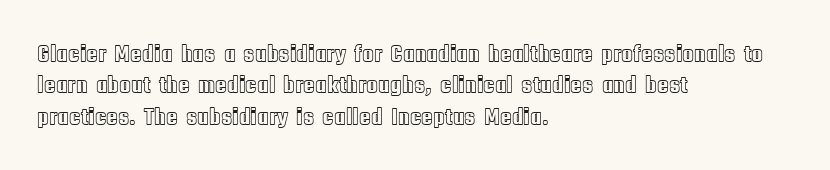
The image shows 24 px text type, upright; set left-aligned, normal line spacing (1.31x), normal letter spacing, not underlined.
